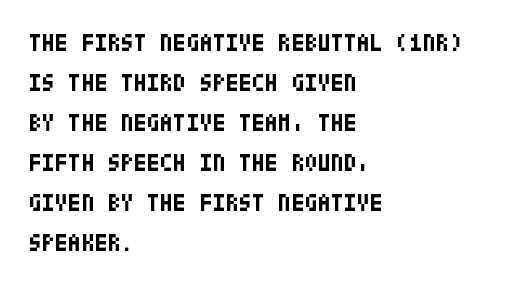
{"italic": "no", "bold": "yes", "underline": "no", "align": "left", "line_spacing": "normal", "line_spacing_ratio": 1.67, "letter_spacing": "normal", "letter_spacing_em": 0.0, "glyph_px": 24}
